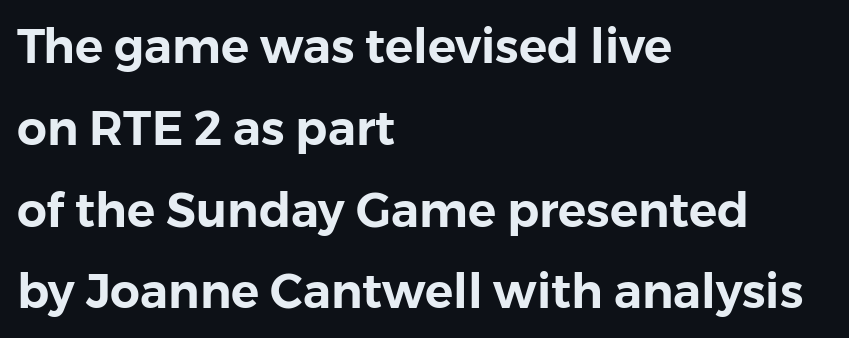
{"serif": "no", "italic": "no", "width": "normal", "stroke_contrast": "low", "x_height": "medium", "monospaced": "no", "underline": "no", "align": "left", "line_spacing_ratio": 1.74, "letter_spacing": "normal", "letter_spacing_em": 0.0, "glyph_px": 47}
